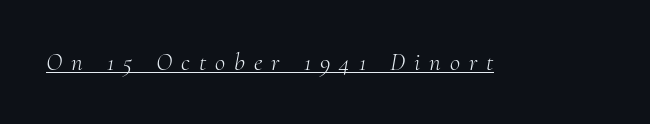
{"italic": "yes", "lean": "right", "slant_degrees": 10, "bold": "no", "underline": "yes", "letter_spacing": "wide", "letter_spacing_em": 0.36, "glyph_px": 25}
